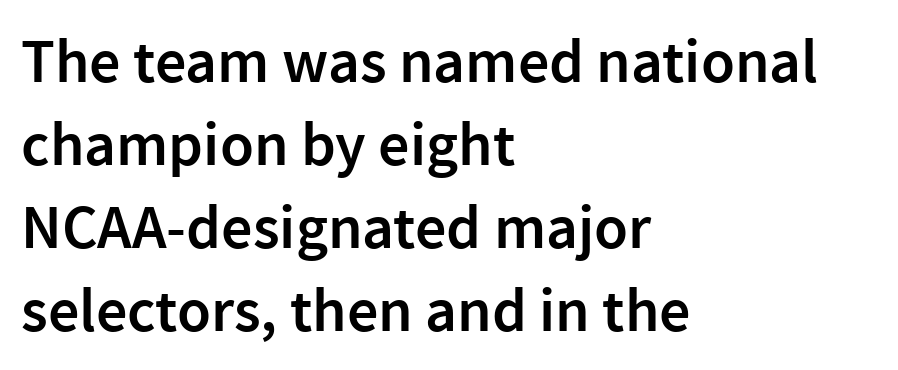
{"serif": "no", "italic": "no", "bold": "semi", "weight": "semibold", "width": "normal", "x_height": "medium", "monospaced": "no", "underline": "no", "align": "left", "line_spacing": "normal", "line_spacing_ratio": 1.34, "letter_spacing": "normal", "letter_spacing_em": 0.0, "glyph_px": 62}
